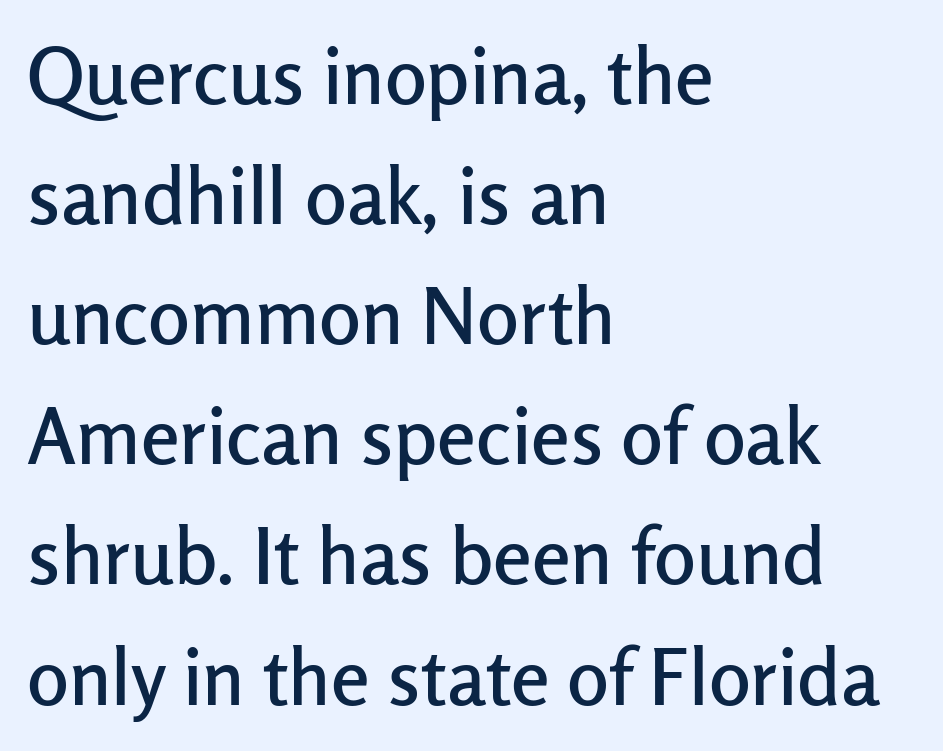
The image shows 78 px sans-serif type, upright; set left-aligned, normal line spacing (1.54x), normal letter spacing, not underlined; low stroke contrast and a medium x-height.
